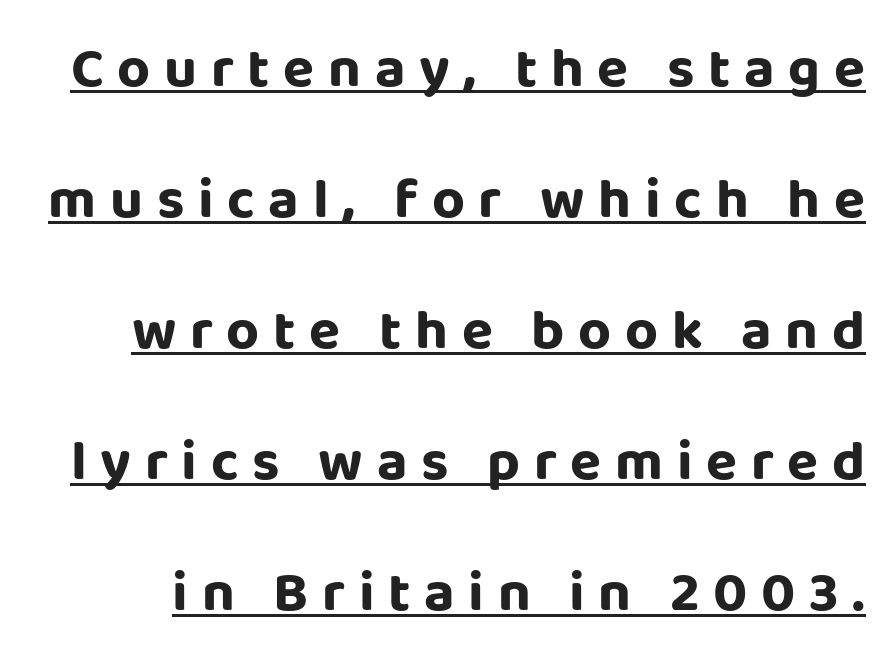
Q: Is the text bold? A: Yes.
Q: Is the text italic (slanted)? A: No, it is upright.
Q: Is the typeface a serif or a sans-serif typeface? A: Sans-serif.
Q: Is the text underlined? A: Yes.
Q: Is the spacing between letters normal or unusually wide? A: Unusually wide.
Q: Is the spacing between lines tight, normal or loose? A: Loose.
Q: Width (condensed, normal, or wide)? A: Normal.
Q: Stroke contrast? A: Low.
Q: x-height? A: Large.
Q: Monospaced? A: No.
